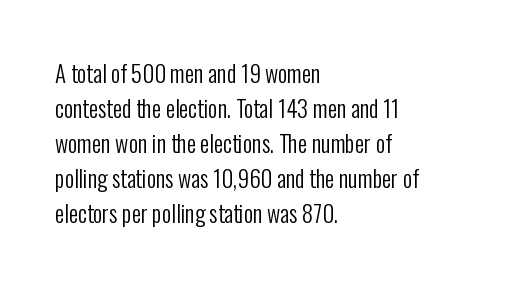
Q: Is the text bold? A: No.
Q: Is the text italic (slanted)? A: No, it is upright.
Q: Is the text underlined? A: No.
Q: How is the paragraph aligned? A: Left-aligned.
Q: Is the spacing between letters normal or unusually wide? A: Normal.
Q: Is the spacing between lines tight, normal or loose? A: Normal.
